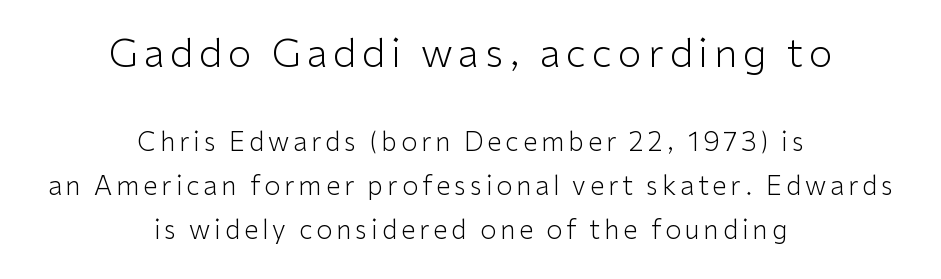
Letterform terminals end flat and unadorned throughout the passage. Horizontal alignment here is central, giving a formal, balanced look. Underlining? Definitely not there. The passage shown begins with its larger block and ends with its smaller one. This is the regular roman posture of the typeface.
